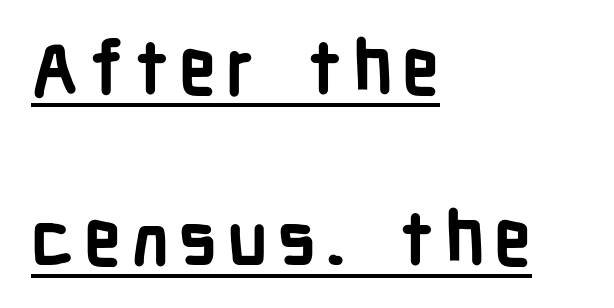
A classic flush-left, rag-right setting is used for this passage. Spacing verdict: proportional, widths tailored to each character. Stroke terminals: plain, sans-serif. What decoration does the sample have? An underline. Quick note: interline space is abundant.
